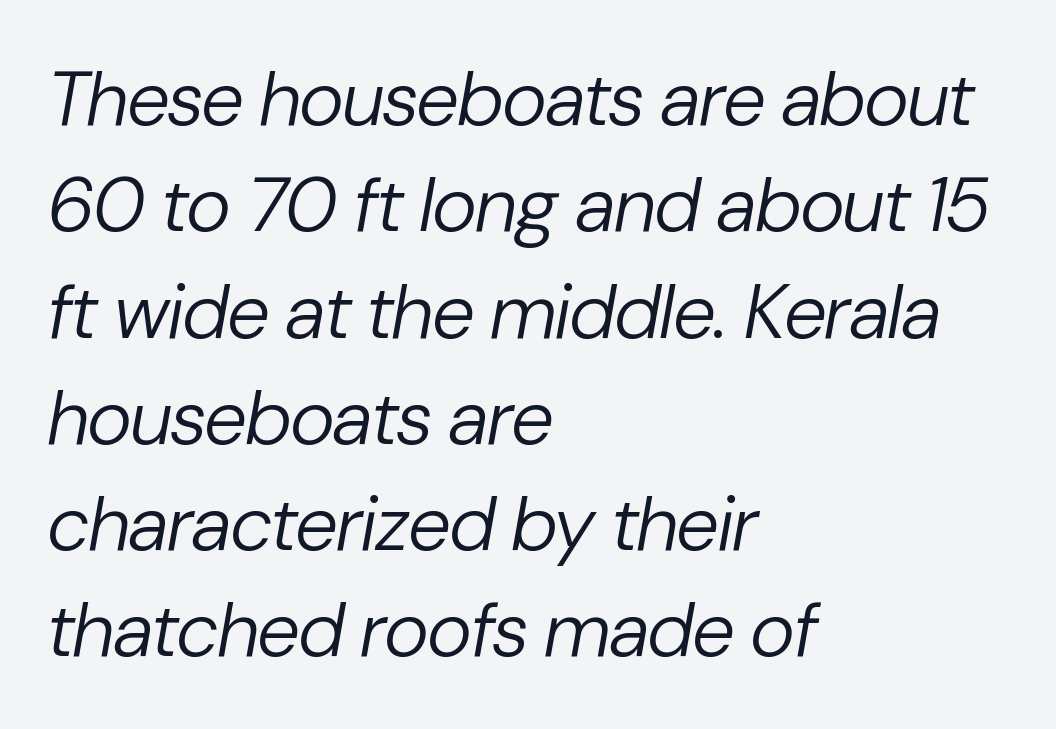
The image shows 77 px regular-weight type, italic (leaning right); set left-aligned, normal line spacing (1.38x), normal letter spacing, not underlined; low stroke contrast and a medium x-height.
